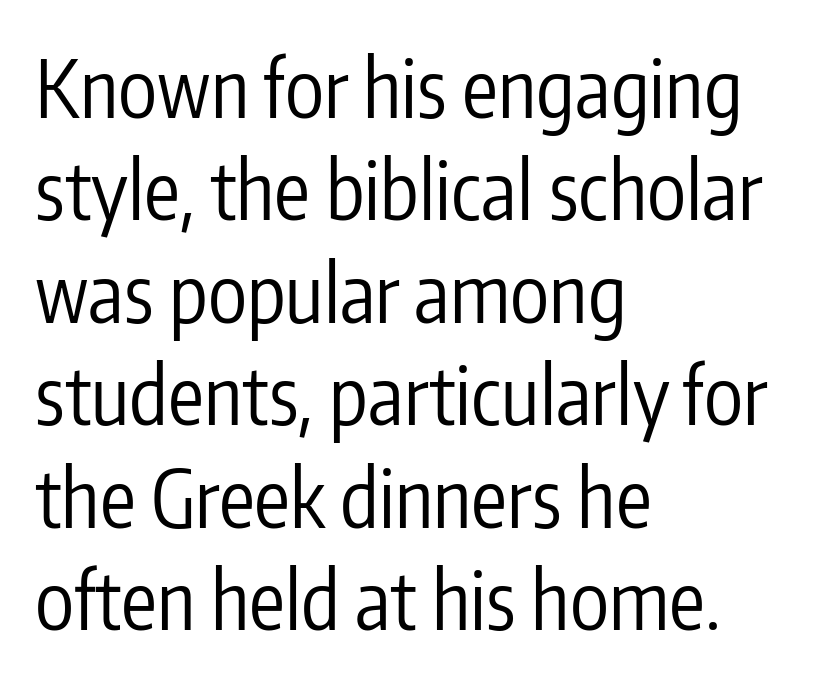
This sample has the flowing, uneven cadence of proportional lettering. A clean baseline with only descenders dipping below it. The type is set solid horizontally, with unmodified tracking. This reads as an unemphasized weight, regular at the heaviest.
